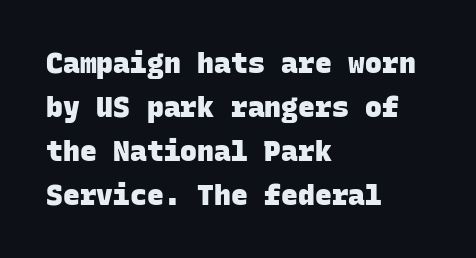
Default kerning and tracking; the words read as compact shapes. Layout note: lines flush left. Every letter is thick-stroked: bold, no question. Just letters on the line, the space beneath them empty. Think of a typewriter: that constant character pitch is what you see here.
